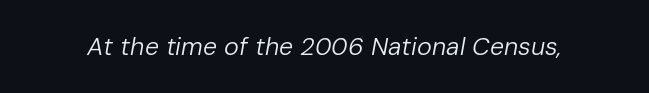
The weight would be labelled regular, book, light, or lighter still. Rendered with sloped, italic letterforms. Any mark beneath the type? The region is blank. A typesetter would call this zero additional tracking.
